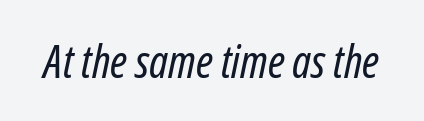
{"italic": "yes", "lean": "right", "slant_degrees": 12, "bold": "no", "weight": "regular", "width": "condensed", "stroke_contrast": "low", "x_height": "medium", "monospaced": "no", "underline": "no", "letter_spacing": "normal", "letter_spacing_em": 0.0, "glyph_px": 45}
